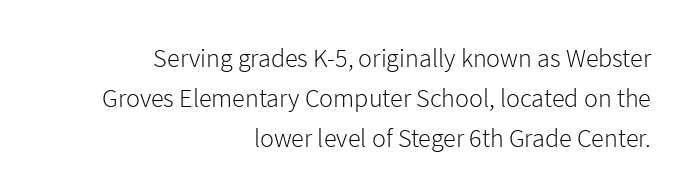
The image shows 26 px text type, upright; set right-aligned, normal line spacing (1.53x), normal letter spacing, not underlined.
